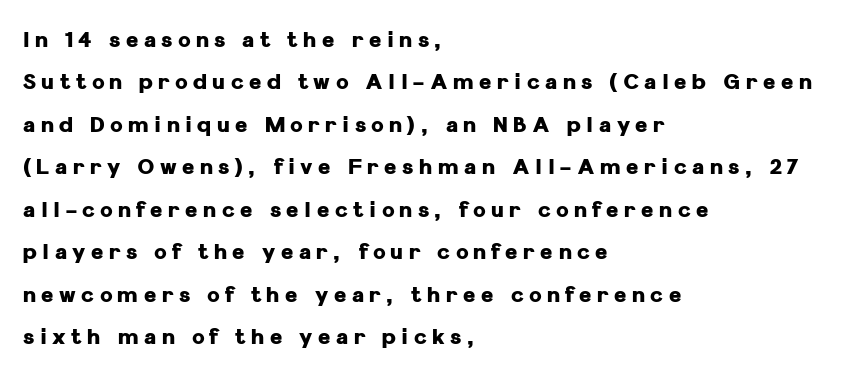
The image shows 21 px bold type, upright; set left-aligned, loose line spacing (2.02x), unusually wide letter spacing (+0.26 em), not underlined.
